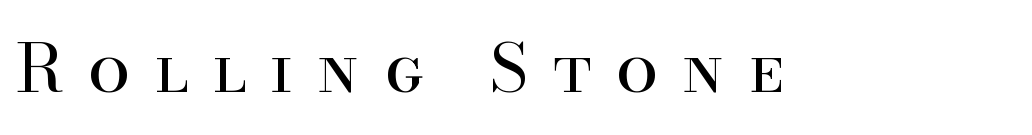
The image shows 67 px regular-weight serif type, upright; set unusually wide letter spacing (+0.36 em), not underlined; high stroke contrast and a small x-height.
